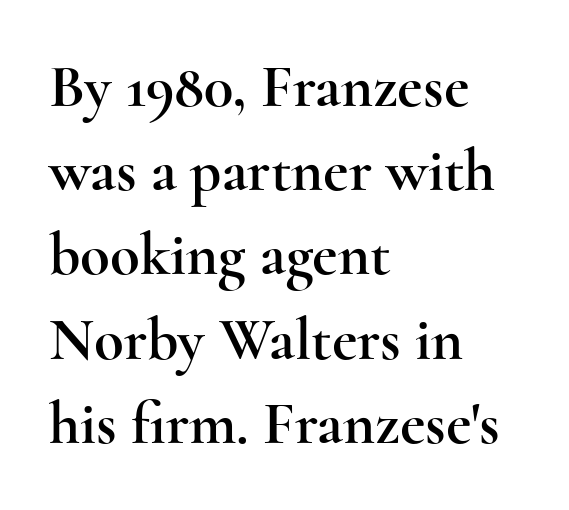
{"serif": "yes", "italic": "no", "width": "wide", "x_height": "small", "monospaced": "no", "underline": "no", "align": "left", "line_spacing": "normal", "line_spacing_ratio": 1.38, "letter_spacing": "normal", "letter_spacing_em": 0.0, "glyph_px": 61}
